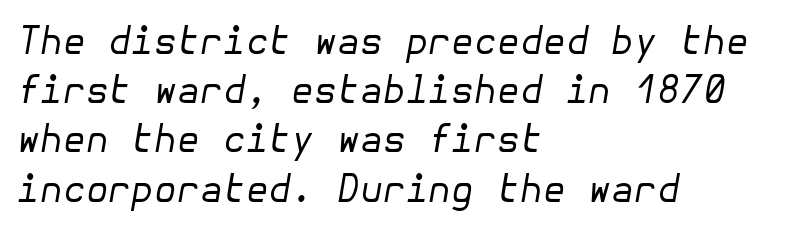
Stroke mass is kept to a normal reading level or below. Letter spacing: default. Quick note: italic. The block of text has a typical density, with ordinary space between rows. Quick note: underline off.
